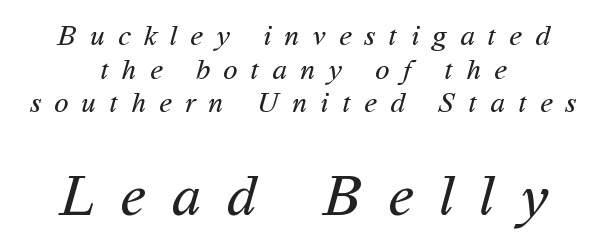
{"serif": "no", "bold": "no", "weight": "regular", "width": "normal", "stroke_contrast": "medium", "x_height": "medium", "monospaced": "no", "underline": "no", "align": "center", "line_spacing_ratio": 1.16, "letter_spacing": "wide", "letter_spacing_em": 0.46, "larger_block": "second", "size_ratio": 2.0, "glyph_px": 58}
